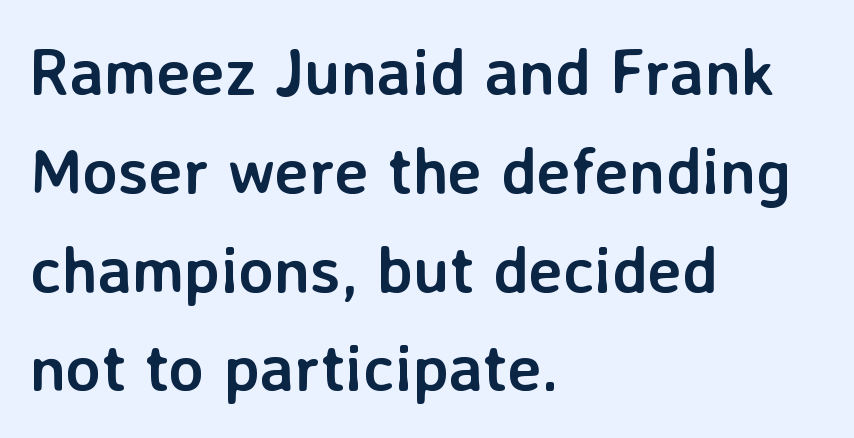
The image shows 65 px semibold sans-serif type, upright; set left-aligned, normal line spacing (1.52x), normal letter spacing, not underlined; low stroke contrast and a medium x-height.
